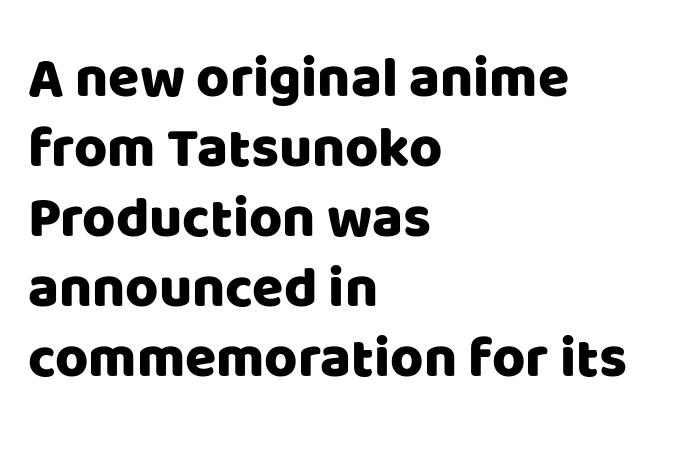
{"serif": "no", "italic": "no", "width": "normal", "stroke_contrast": "low", "x_height": "large", "monospaced": "no", "underline": "no", "align": "left", "line_spacing_ratio": 1.23, "letter_spacing": "normal", "letter_spacing_em": 0.0, "glyph_px": 57}
